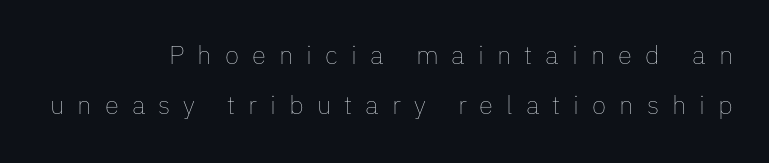
The image shows 26 px text type, upright; set right-aligned, loose line spacing (1.94x), unusually wide letter spacing (+0.5 em), not underlined.
